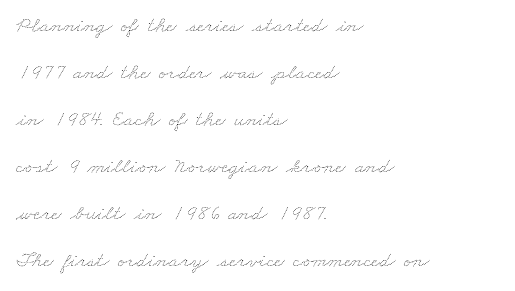
{"bold": "no", "underline": "no", "align": "left", "line_spacing": "loose", "line_spacing_ratio": 2.14, "letter_spacing": "normal", "letter_spacing_em": 0.0, "glyph_px": 22}
